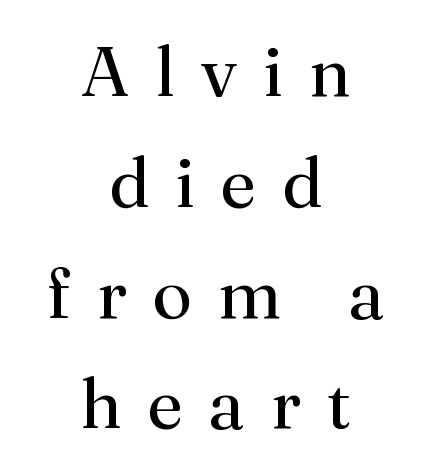
The image shows 71 px regular-weight serif type, upright; set centered, normal line spacing (1.56x), unusually wide letter spacing (+0.37 em), not underlined; medium stroke contrast and a small x-height.
